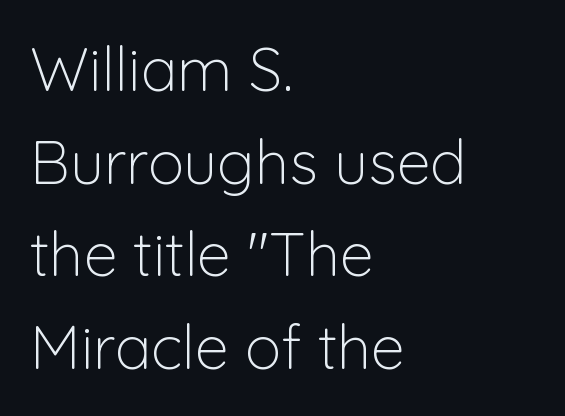
Regarding leading, the lines here are spaced in the standard way. Words appear dense and cohesive because spacing is normal. Note: no serifs on the glyphs. Posture: straight, roman, zero tilt.
